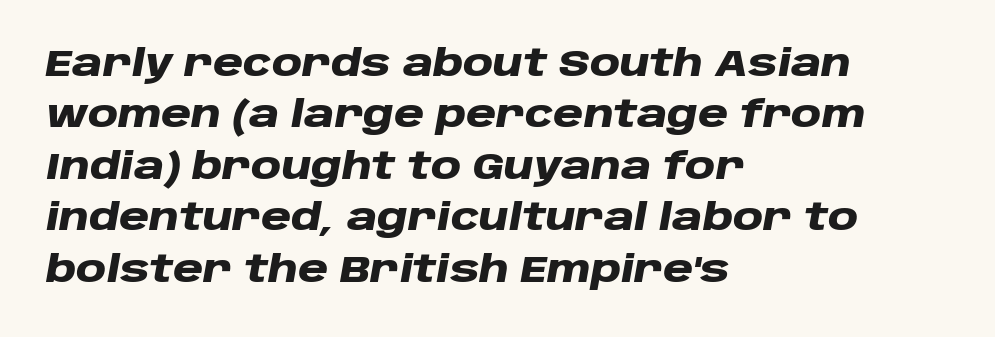
The line texture is even and compact thanks to regular tracking. Line starts are locked; line ends wander. Think of a printed novel: that variable character pitch is what you see here. Lines of text with bare space underneath.
